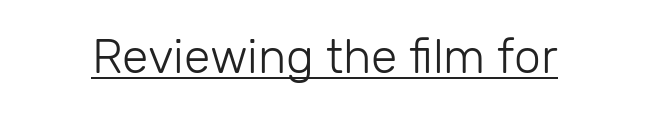
Q: Is the text bold? A: No.
Q: Is the text italic (slanted)? A: No, it is upright.
Q: Is the typeface a serif or a sans-serif typeface? A: Sans-serif.
Q: Is the text underlined? A: Yes.
Q: Is the spacing between letters normal or unusually wide? A: Normal.
Q: Width (condensed, normal, or wide)? A: Normal.
Q: Stroke contrast? A: Low.
Q: x-height? A: Medium.
Q: Monospaced? A: No.
